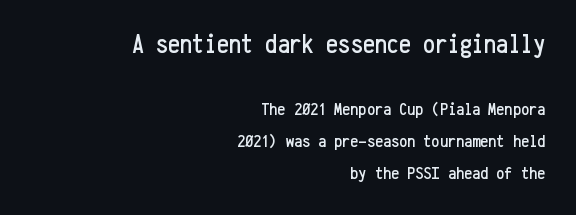
The image shows 27 px text type, upright; set right-aligned, line spacing 1.77x, normal letter spacing, not underlined; the first (top) block is 1.5x larger.
